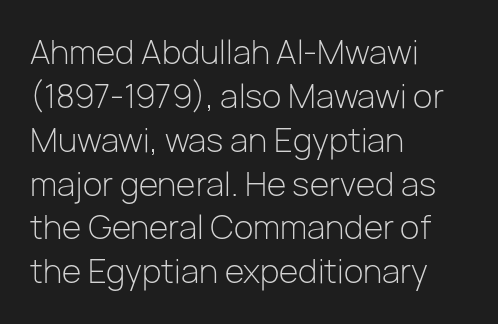
Think of a printed novel: that variable character pitch is what you see here. Characters follow at the spacing the type designer built in. The lettering holds an erect, upright posture throughout. The text was rendered using a sans face with plain stroke endings. The foot of each line stays bare and open. Nothing heavy about these letters — not bold at all.
